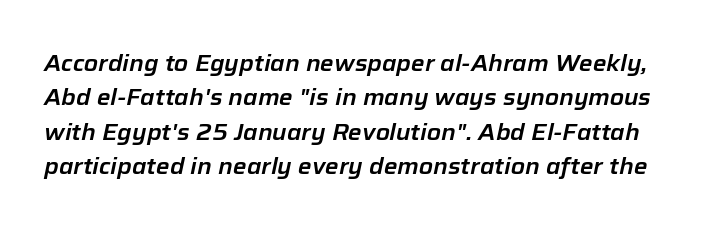
Q: Is the text italic (slanted)? A: Yes, it leans right by about 12 degrees.
Q: Is the text underlined? A: No.
Q: Is the spacing between letters normal or unusually wide? A: Normal.
Q: Is the spacing between lines tight, normal or loose? A: Normal.
